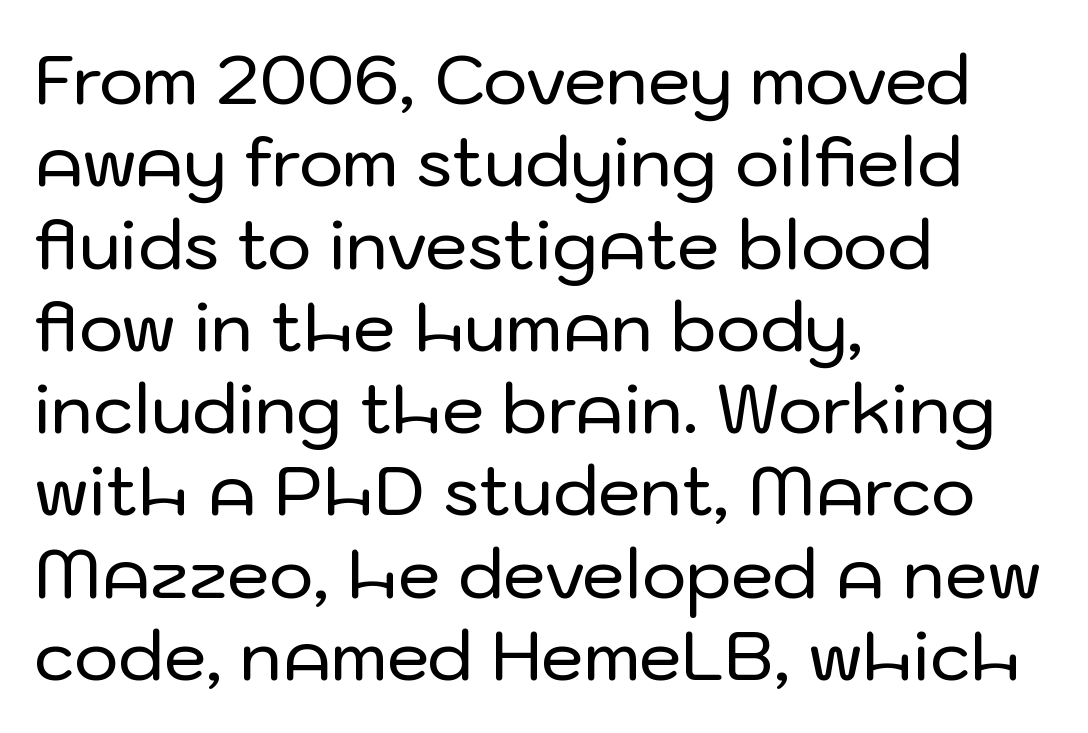
Q: Is the text italic (slanted)? A: No, it is upright.
Q: Is the typeface a serif or a sans-serif typeface? A: Sans-serif.
Q: Is the text underlined? A: No.
Q: How is the paragraph aligned? A: Left-aligned.
Q: Is the spacing between letters normal or unusually wide? A: Normal.
Q: Width (condensed, normal, or wide)? A: Normal.
Q: Stroke contrast? A: Low.
Q: x-height? A: Medium.
Q: Monospaced? A: No.
